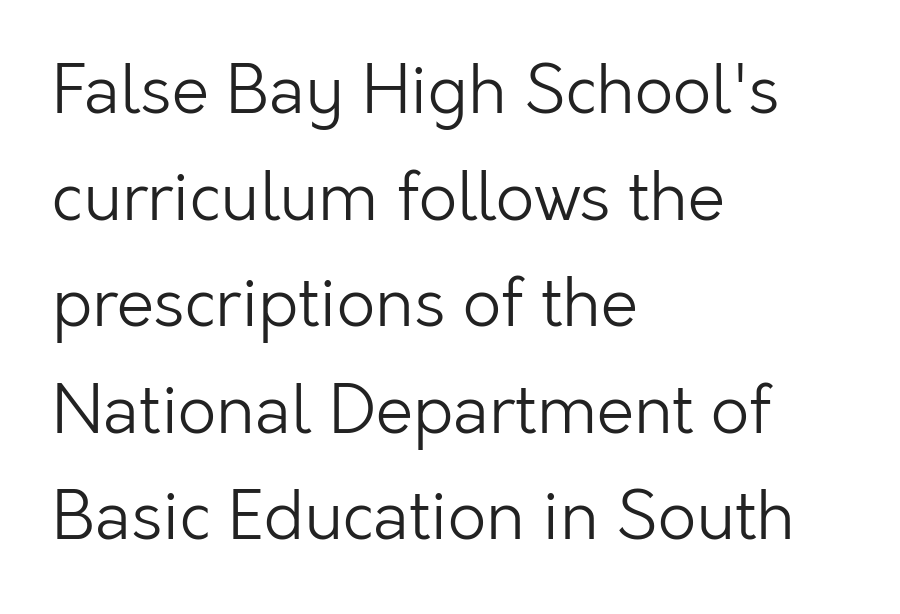
Every row of glyphs begins at an identical x-position on the left. Reading down the column, the eye jumps a familiar distance to each next line. Each stroke keeps to a modest, everyday thickness or less. Nobody touched the tracking dial on this one. In terms of posture, this sample is upright. Check where the strokes stop: nothing finishes them off — pure sans.
